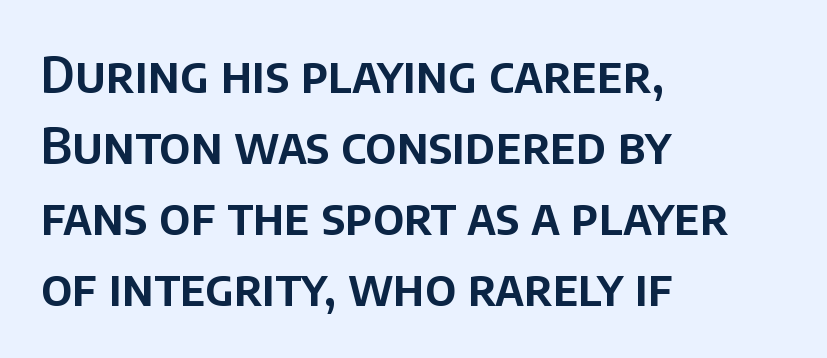
The image shows 50 px sans-serif type, upright; set left-aligned, normal line spacing (1.42x), normal letter spacing, not underlined; low stroke contrast and a large x-height.
